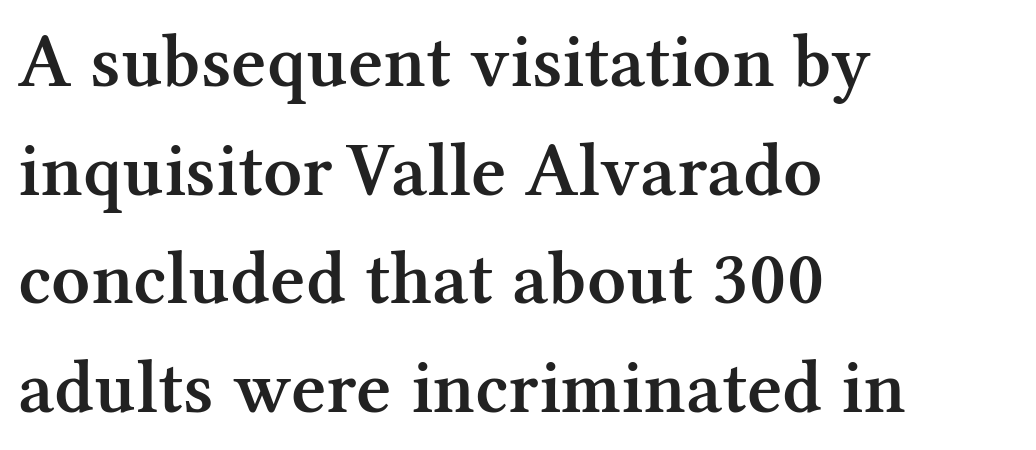
The rendering uses natural spacing where letterforms have individual widths. The space directly below the letters is spotless. Unlike italic type, these characters show no tilt at all. Look at the bottom of the vertical strokes: they flare into serifs here. Summary of weight: moderately heavy, a semibold.
